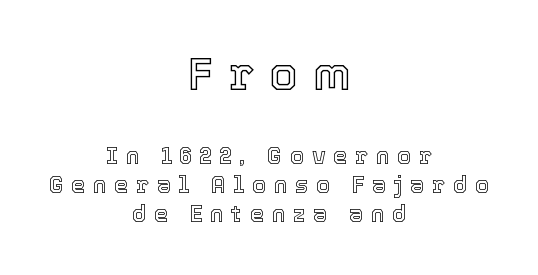
Q: Is the text italic (slanted)? A: No, it is upright.
Q: Is the text underlined? A: No.
Q: How is the paragraph aligned? A: Centered.
Q: Is the spacing between letters normal or unusually wide? A: Unusually wide.
Q: Is the spacing between lines tight, normal or loose? A: Normal.
Q: Which block of text is set in a larger size, the first (top) or the second (bottom)? A: The first (top) one.
Q: Width (condensed, normal, or wide)? A: Normal.
Q: x-height? A: Medium.
Q: Monospaced? A: No.
